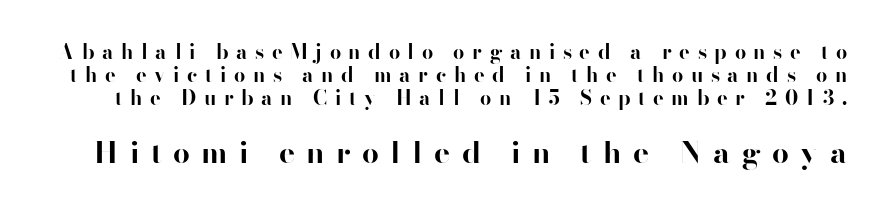
Q: Is the text bold? A: Yes.
Q: Is the text italic (slanted)? A: No, it is upright.
Q: Is the typeface a serif or a sans-serif typeface? A: Sans-serif.
Q: Is the text underlined? A: No.
Q: Is the spacing between letters normal or unusually wide? A: Unusually wide.
Q: Is the spacing between lines tight, normal or loose? A: Tight.
Q: Which block of text is set in a larger size, the first (top) or the second (bottom)? A: The second (bottom) one.
Q: Width (condensed, normal, or wide)? A: Normal.
Q: Stroke contrast? A: High.
Q: x-height? A: Small.
Q: Monospaced? A: No.
